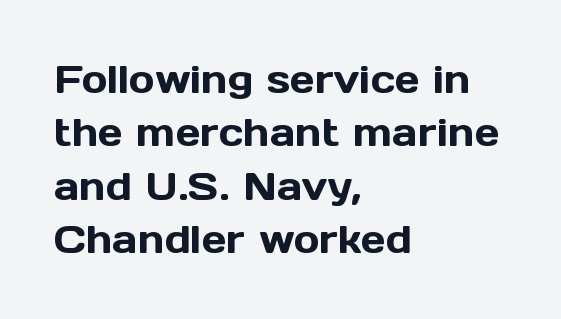
Q: Is the text italic (slanted)? A: No, it is upright.
Q: Is the typeface a serif or a sans-serif typeface? A: Sans-serif.
Q: Is the text underlined? A: No.
Q: How is the paragraph aligned? A: Left-aligned.
Q: Is the spacing between letters normal or unusually wide? A: Normal.
Q: Is the spacing between lines tight, normal or loose? A: Normal.
Q: Width (condensed, normal, or wide)? A: Normal.
Q: x-height? A: Medium.
Q: Monospaced? A: No.
